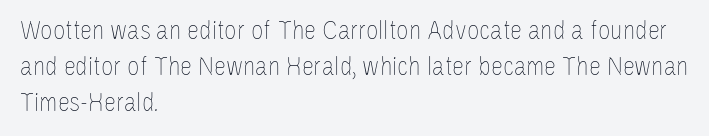
The image shows 27 px text type, upright; set left-aligned, normal line spacing (1.33x), normal letter spacing, not underlined.
